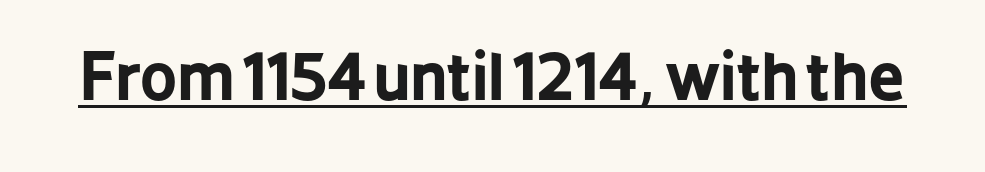
The image shows 64 px bold, condensed sans-serif type, upright; set normal letter spacing, underlined; low stroke contrast and a medium x-height.
